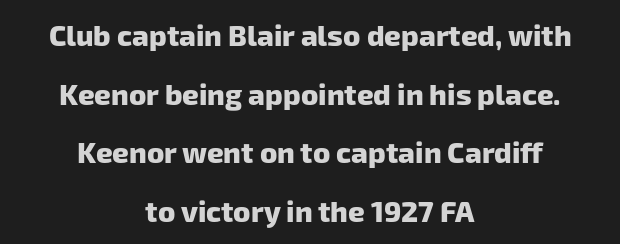
Note: no serifs on the glyphs. A typesetter would call this proportional, since set widths differ per character. In CSS terms this would be text-align: center. Decoration check: the copy has no underline. Vertically, the passage feels expansive, rows floating well apart.
